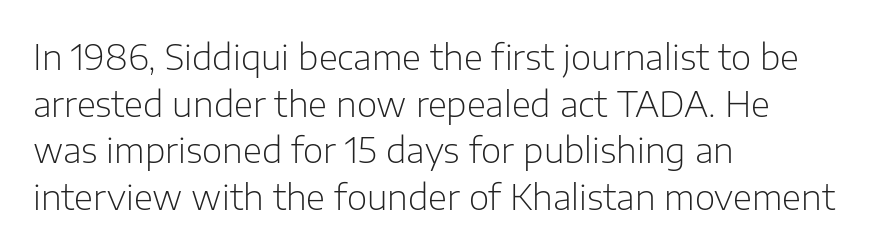
Q: Is the text bold? A: No.
Q: Is the text italic (slanted)? A: No, it is upright.
Q: Is the typeface a serif or a sans-serif typeface? A: Sans-serif.
Q: Is the text underlined? A: No.
Q: How is the paragraph aligned? A: Left-aligned.
Q: Is the spacing between letters normal or unusually wide? A: Normal.
Q: Is the spacing between lines tight, normal or loose? A: Normal.
Q: Width (condensed, normal, or wide)? A: Normal.
Q: Stroke contrast? A: Low.
Q: x-height? A: Medium.
Q: Monospaced? A: No.
